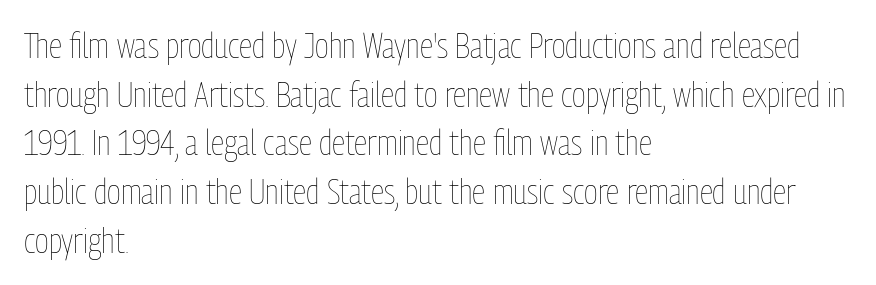
Q: Is the text bold? A: No.
Q: Is the text italic (slanted)? A: No, it is upright.
Q: Is the text underlined? A: No.
Q: How is the paragraph aligned? A: Left-aligned.
Q: Is the spacing between letters normal or unusually wide? A: Normal.
Q: Is the spacing between lines tight, normal or loose? A: Normal.
Q: Width (condensed, normal, or wide)? A: Condensed.
Q: Stroke contrast? A: Low.
Q: x-height? A: Medium.
Q: Monospaced? A: No.
